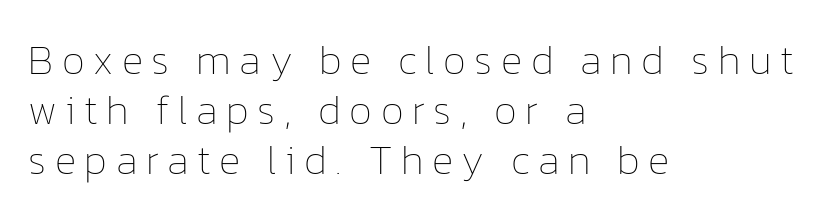
The image shows 41 px thin type, upright; set left-aligned, line spacing 1.22x, unusually wide letter spacing (+0.21 em), not underlined; low stroke contrast and a medium x-height.
